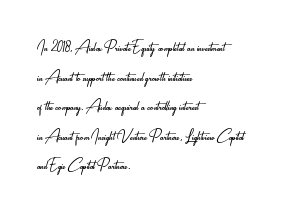
The image shows 20 px text type; set left-aligned, normal line spacing (1.48x), normal letter spacing, not underlined.
